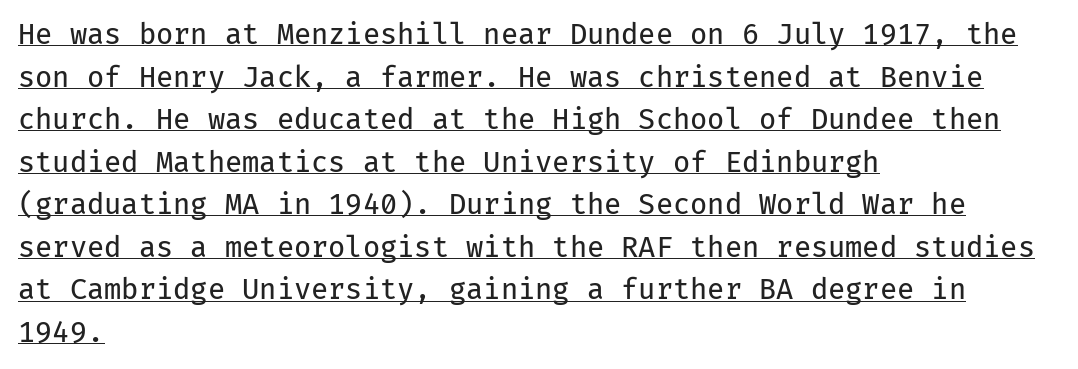
Weight class: somewhere from thin through regular. Does the lettering tilt? It doesn't — this is upright. The lines are quadded left. A normal amount of white space separates one row of letters from the next. The passage shown is typed in a monospace face where columns stay perfectly aligned. The glyphs are accompanied by a horizontal stroke just below them.
